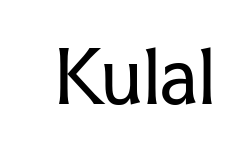
{"serif": "yes", "italic": "no", "bold": "no", "weight": "regular", "width": "normal", "stroke_contrast": "low", "x_height": "medium", "monospaced": "no", "underline": "no", "letter_spacing": "normal", "letter_spacing_em": 0.0, "glyph_px": 72}
